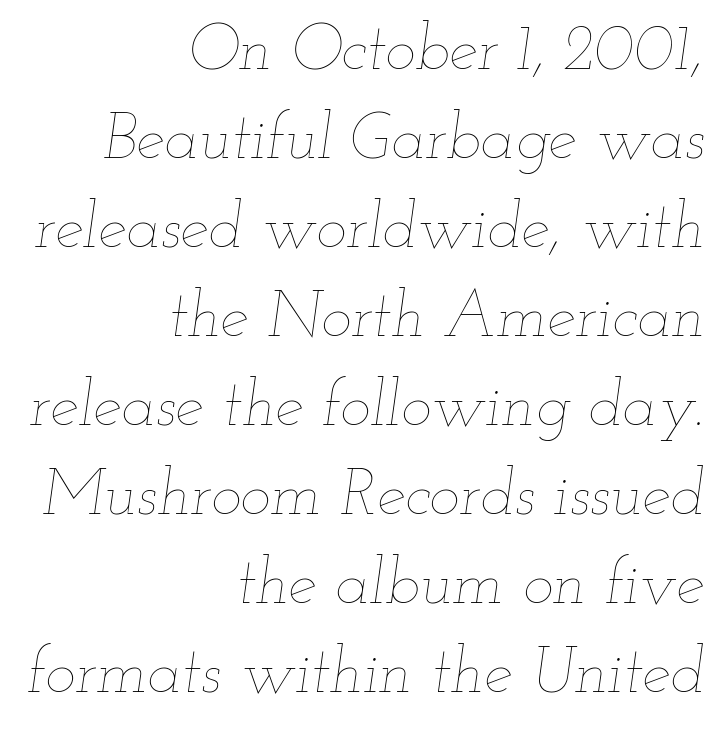
Check the space under the baseline: it is left empty. Layout note: lines flush right. The weight would be labelled regular, book, light, or lighter still. Each letter keeps its own natural width here, so spacing adapts to shape. Glyph-to-glyph distance matches everyday printed text. Does the leading feel generous? No, just average.
